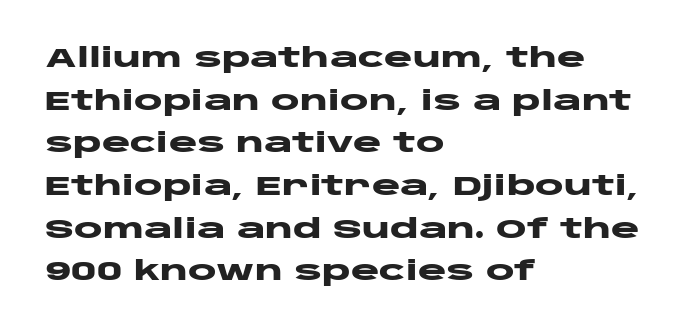
{"italic": "no", "bold": "yes", "underline": "no", "align": "left", "line_spacing": "normal", "line_spacing_ratio": 1.58, "letter_spacing": "normal", "letter_spacing_em": 0.0, "glyph_px": 27}
